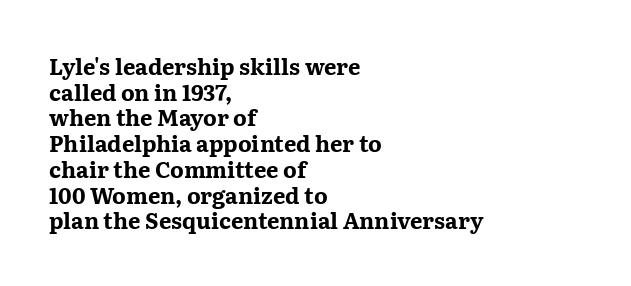
The image shows 22 px bold type, upright; set left-aligned, line spacing 1.17x, normal letter spacing, not underlined.
